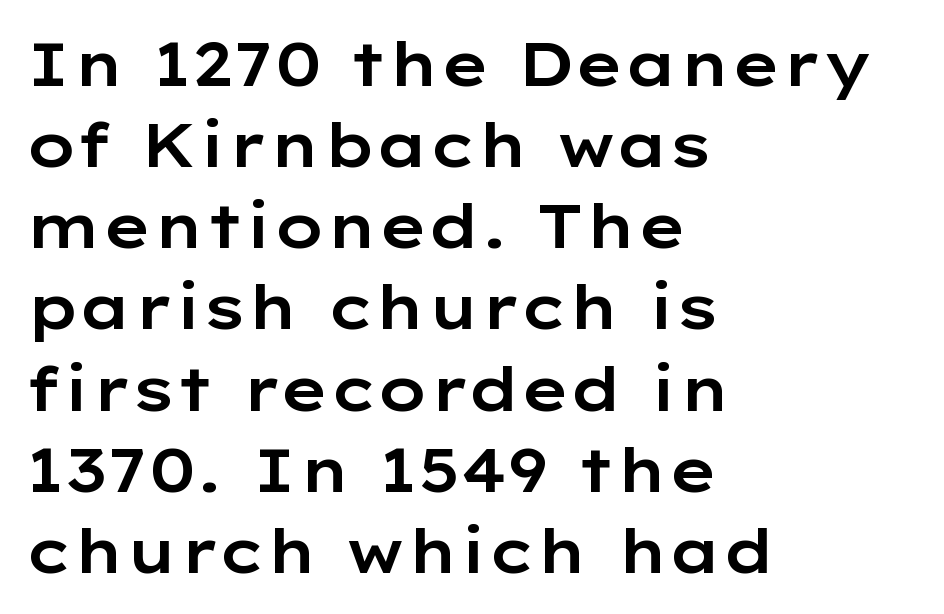
Do the characters align in a grid? No, the font is proportional. Descenders are the only things crossing below the line. This rendering uses left alignment, leaving the right contour irregular. The face used here is a sans, in the tradition of grotesques and geometrics.
